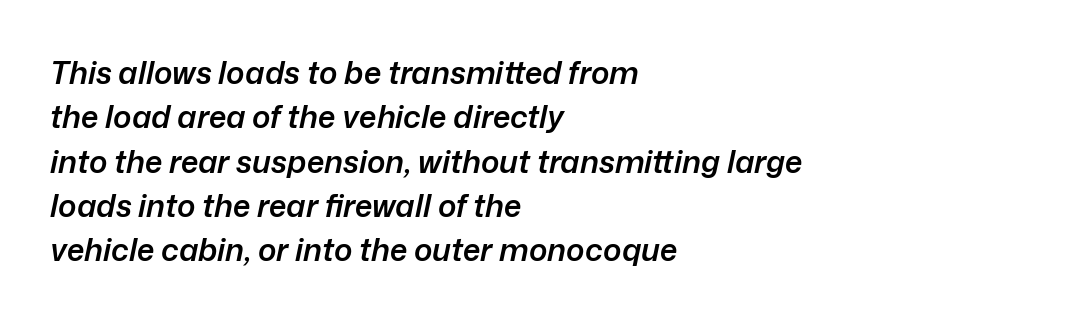
{"italic": "yes", "lean": "right", "slant_degrees": 12, "bold": "semi", "weight": "semibold", "width": "normal", "stroke_contrast": "low", "x_height": "medium", "monospaced": "no", "underline": "no", "align": "left", "line_spacing": "normal", "line_spacing_ratio": 1.43, "letter_spacing": "normal", "letter_spacing_em": 0.0, "glyph_px": 31}
